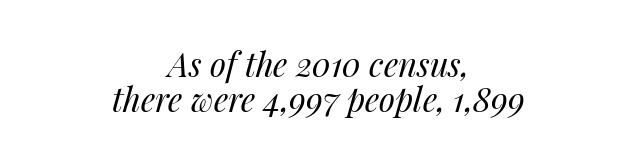
The image shows 33 px regular-weight type, italic (leaning right); set centered, tight line spacing (1.06x), normal letter spacing, not underlined; medium stroke contrast and a medium x-height.
